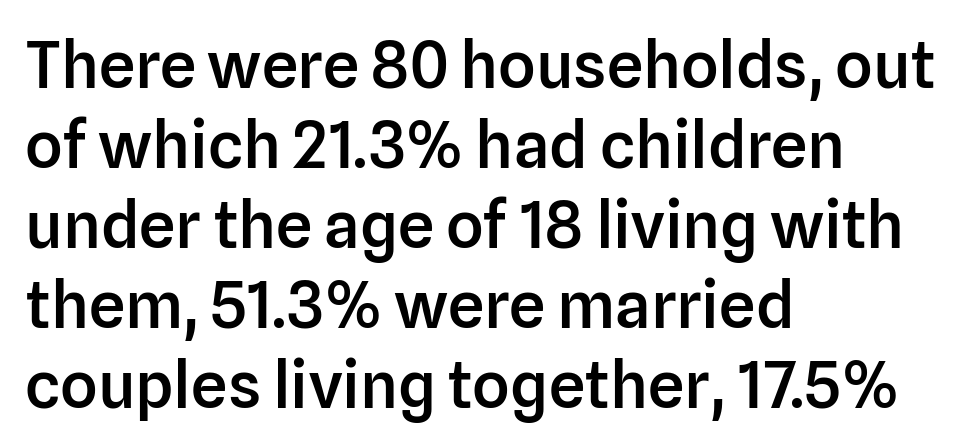
The image shows 65 px semibold sans-serif type, upright; set left-aligned, line spacing 1.23x, normal letter spacing, not underlined; low stroke contrast and a medium x-height.
